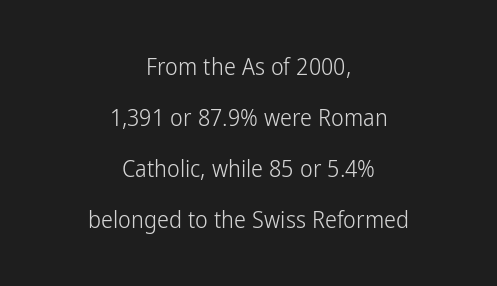
The letters stand straight up with perfectly vertical stems. Standard letterfit; no display-style spreading of the glyphs. Leading: increased. The strokes carry an ordinary text weight at most.
